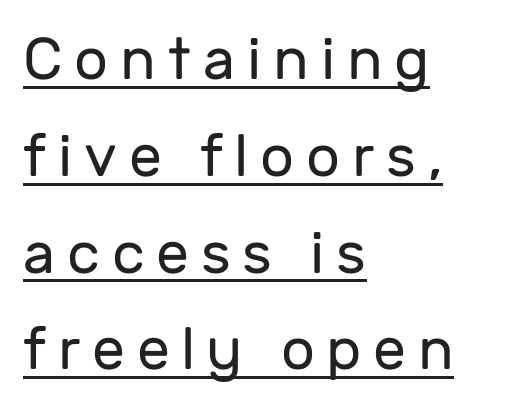
Q: Is the text bold? A: No.
Q: Is the text italic (slanted)? A: No, it is upright.
Q: Is the typeface a serif or a sans-serif typeface? A: Sans-serif.
Q: Is the text underlined? A: Yes.
Q: How is the paragraph aligned? A: Left-aligned.
Q: Is the spacing between letters normal or unusually wide? A: Unusually wide.
Q: Is the spacing between lines tight, normal or loose? A: Normal.
Q: Width (condensed, normal, or wide)? A: Normal.
Q: Stroke contrast? A: Low.
Q: x-height? A: Medium.
Q: Monospaced? A: No.
